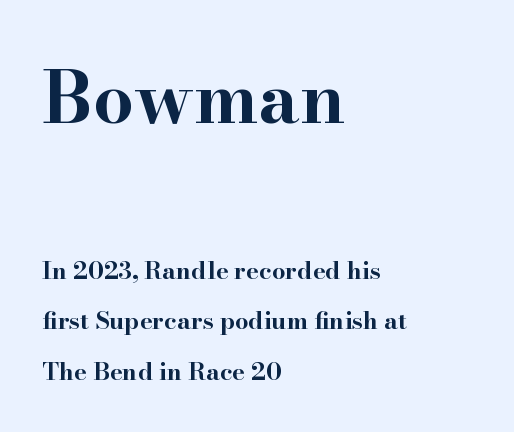
Q: Is the text bold? A: Yes.
Q: Is the text italic (slanted)? A: No, it is upright.
Q: Is the typeface a serif or a sans-serif typeface? A: Serif.
Q: Is the text underlined? A: No.
Q: How is the paragraph aligned? A: Left-aligned.
Q: Is the spacing between letters normal or unusually wide? A: Normal.
Q: Is the spacing between lines tight, normal or loose? A: Loose.
Q: Which block of text is set in a larger size, the first (top) or the second (bottom)? A: The first (top) one.
Q: Width (condensed, normal, or wide)? A: Wide.
Q: Stroke contrast? A: High.
Q: x-height? A: Small.
Q: Monospaced? A: No.
